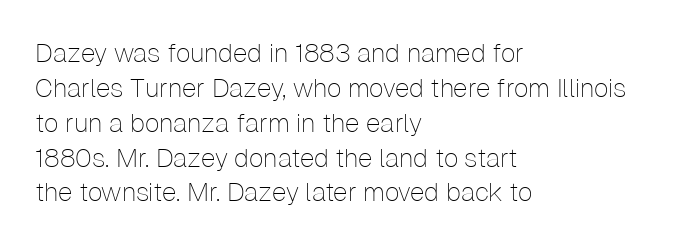
The strip under each line holds only bare page. Short note: letters normally spaced. The axis of the letterforms is exactly vertical. Line spacing here is normal. The rendering anchors every line to the left-hand side.
